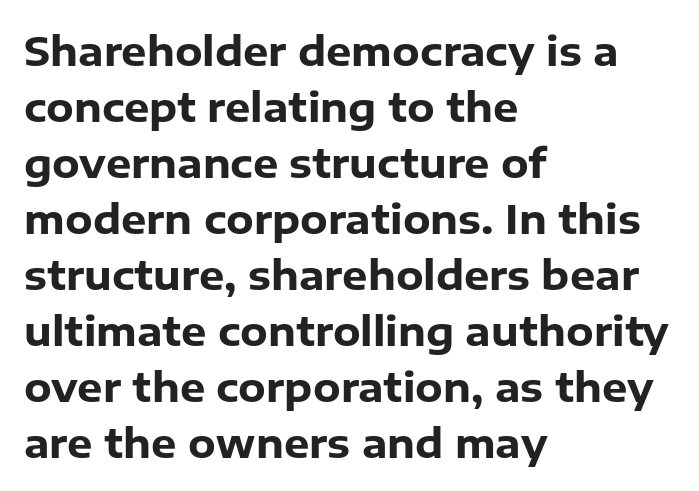
The image shows 40 px heavy sans-serif type, upright; set left-aligned, normal line spacing (1.4x), normal letter spacing, not underlined; low stroke contrast and a medium x-height.
